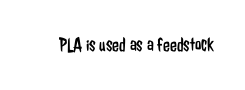
{"italic": "no", "bold": "no", "underline": "no", "letter_spacing": "normal", "letter_spacing_em": 0.0, "glyph_px": 20}
